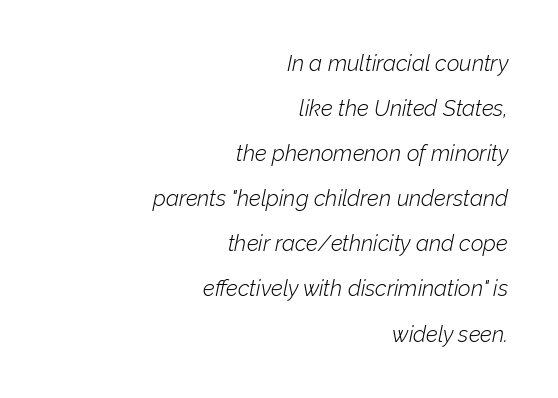
The image shows 22 px text type, italic (leaning right); set right-aligned, loose line spacing (2.05x), normal letter spacing, not underlined.
